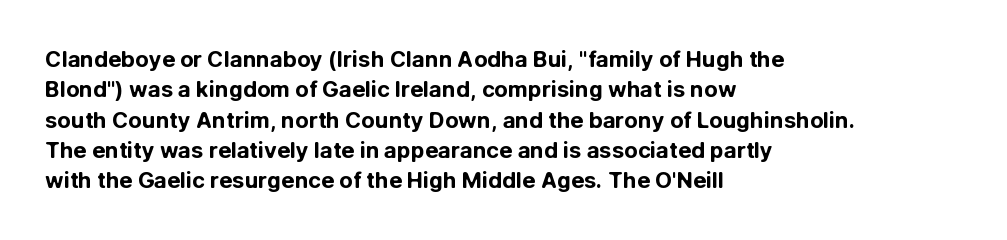
The paragraph shown leans on its left margin. The glyphs have the mass of a bold cut. How are the letters spaced? Ordinarily, with no added tracking. This sample uses an upright cut, with every glyph sitting square on the baseline.
